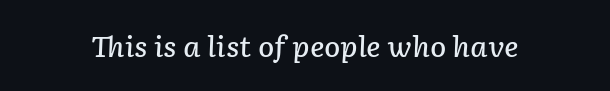
{"italic": "yes", "lean": "right", "slant_degrees": 2, "bold": "semi", "underline": "no", "letter_spacing": "normal", "letter_spacing_em": 0.0, "glyph_px": 27}
